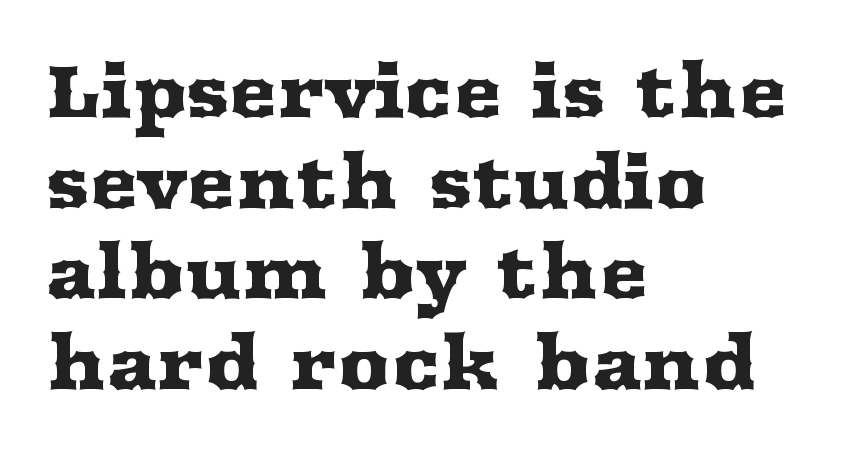
Tall strokes in this sample are plumb rather than angled. The horizontal fit of the characters is conventional and even. Casual observation: everything's shoved over to the left. The letters advance in unequal steps, a hallmark of proportional type.
